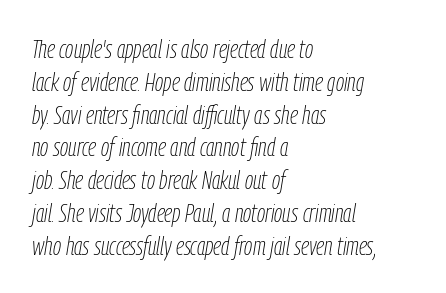
Left-aligned paragraph, ragged on the right. The type is set solid horizontally, with unmodified tracking. This reads as an unemphasized weight, regular at the heaviest. Evenly set lines give the paragraph a standard silhouette.
